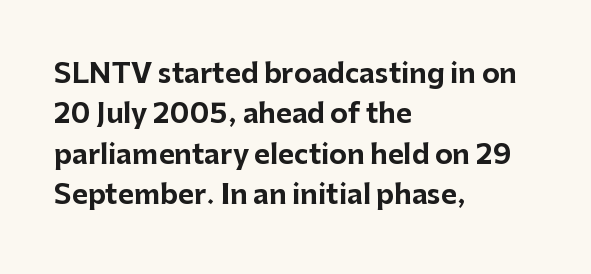
Q: Is the text bold? A: Yes.
Q: Is the text italic (slanted)? A: No, it is upright.
Q: Is the text underlined? A: No.
Q: How is the paragraph aligned? A: Left-aligned.
Q: Is the spacing between letters normal or unusually wide? A: Normal.
Q: Is the spacing between lines tight, normal or loose? A: Normal.
